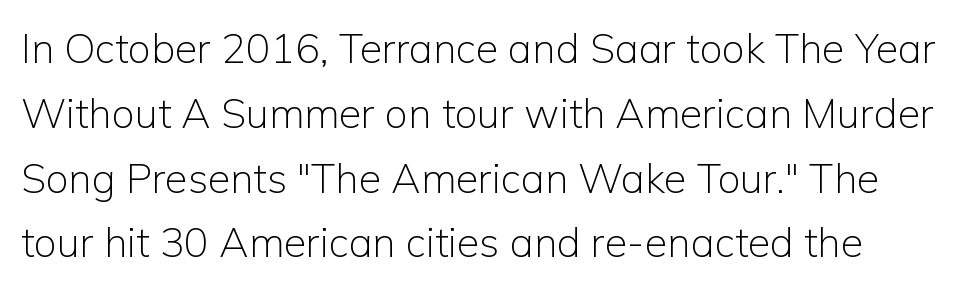
{"serif": "no", "italic": "no", "bold": "no", "weight": "light", "width": "normal", "stroke_contrast": "low", "x_height": "medium", "monospaced": "no", "underline": "no", "line_spacing": "normal", "line_spacing_ratio": 1.58, "letter_spacing": "normal", "letter_spacing_em": 0.0, "glyph_px": 41}
